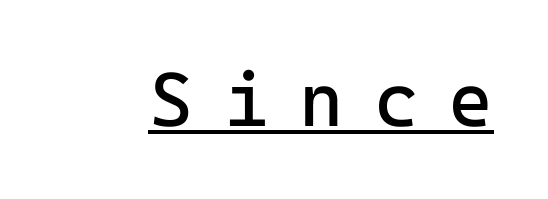
Q: Is the text bold? A: No.
Q: Is the text italic (slanted)? A: No, it is upright.
Q: Is the typeface a serif or a sans-serif typeface? A: Sans-serif.
Q: Is the text underlined? A: Yes.
Q: Is the spacing between letters normal or unusually wide? A: Unusually wide.
Q: Width (condensed, normal, or wide)? A: Normal.
Q: Stroke contrast? A: Low.
Q: x-height? A: Medium.
Q: Monospaced? A: Yes.
